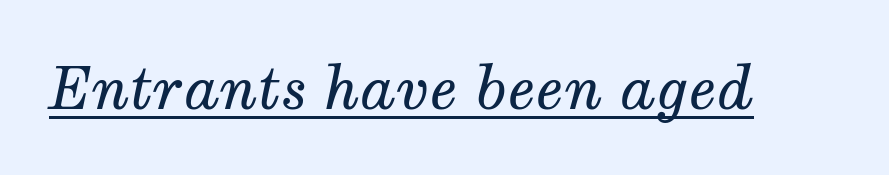
The image shows 58 px regular-weight serif type, italic (leaning right); set normal letter spacing, underlined; medium stroke contrast and a medium x-height.
